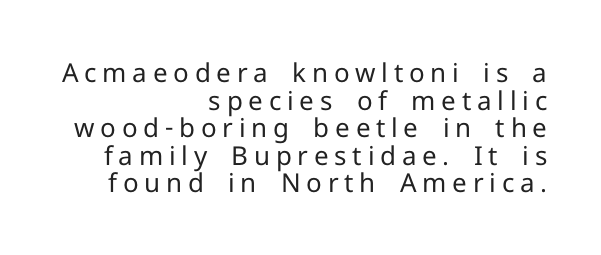
The image shows 26 px text type, upright; set right-aligned, tight line spacing (1.06x), unusually wide letter spacing (+0.22 em), not underlined.
